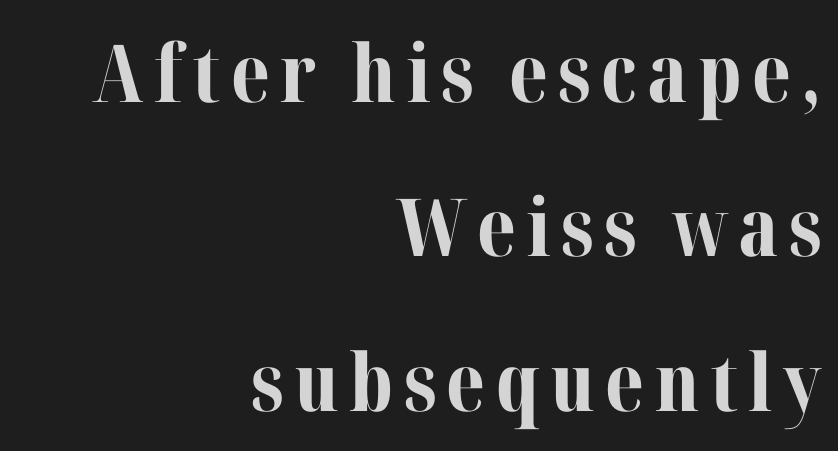
The passage shown stacks its lines with a broad gap. A clean baseline with only descenders dipping below it. Right-aligned paragraph, ragged on the left. Unlike italic type, these characters show no tilt at all.
